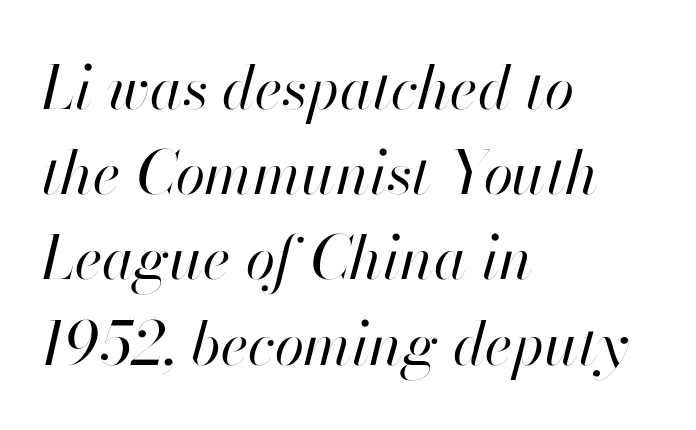
The rows are spaced the way most documents space them. The passage is arranged the way most books set body copy — flush left. Is the stroke heavy? The answer is a plain regular-or-lighter. There is no visible air inserted between adjacent glyphs. The specimen omits any rule beneath the text block's lines. Character widths vary here, with narrow letters taking less room than wide ones.
